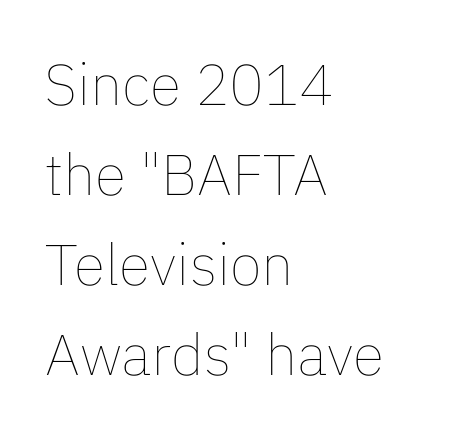
{"italic": "no", "bold": "no", "weight": "thin", "width": "normal", "stroke_contrast": "low", "x_height": "medium", "monospaced": "no", "underline": "no", "align": "left", "line_spacing": "normal", "line_spacing_ratio": 1.55, "letter_spacing": "normal", "letter_spacing_em": 0.0, "glyph_px": 58}
